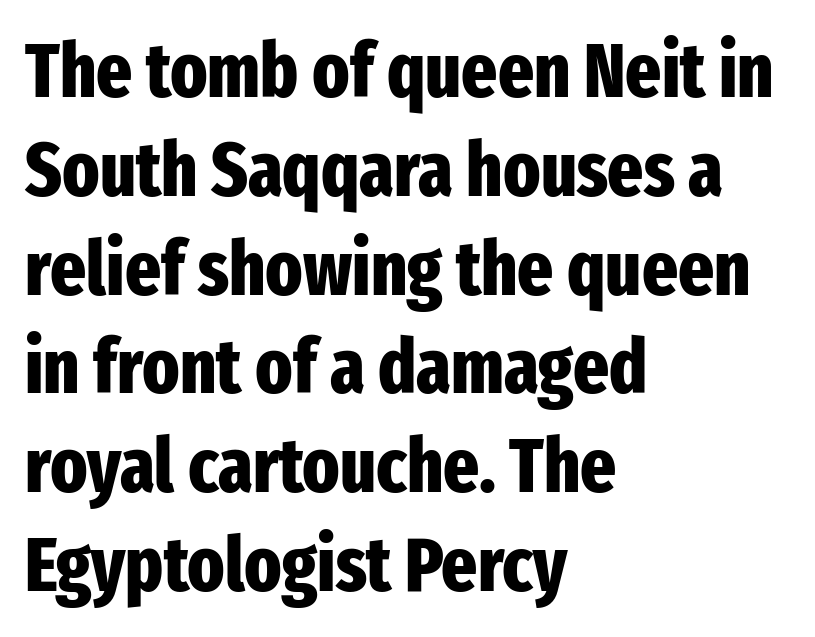
The image shows 76 px heavy, condensed sans-serif type, upright; set left-aligned, normal line spacing (1.3x), normal letter spacing, not underlined; low stroke contrast and a medium x-height.
